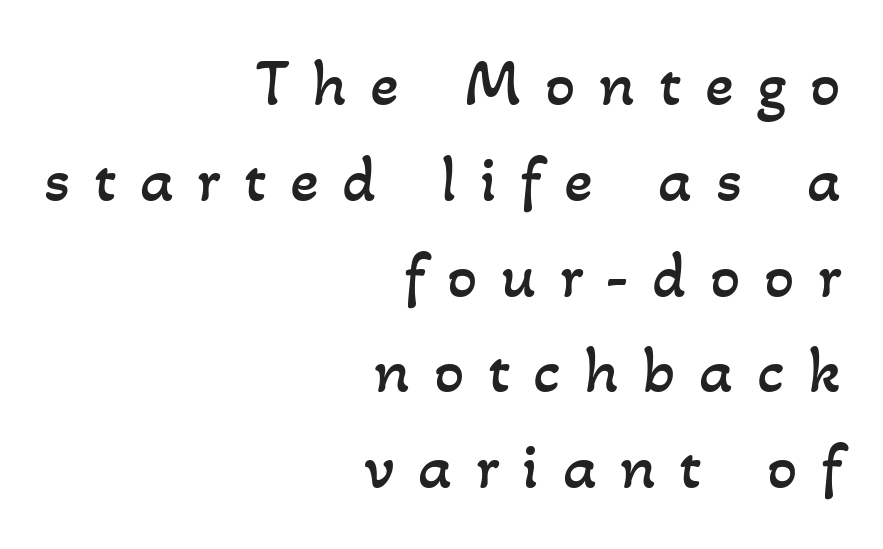
The lines sit at an ordinary, default distance from one another. Is the letter spacing exaggerated? Yes — the characters are pushed far apart. These lines are rendered in a variable-pitch font. Quick note: underline off. Stems and bowls with no extra thickness — not bold.
